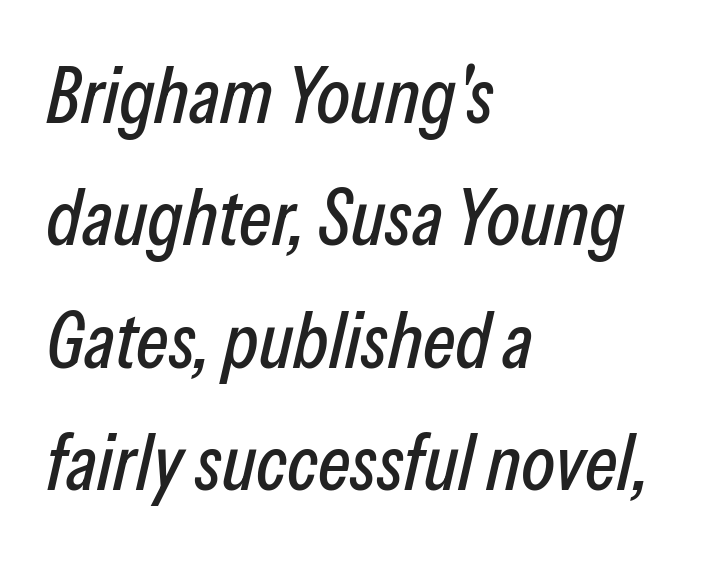
Think of a printed novel: that variable character pitch is what you see here. The glyphs are unaccompanied by any horizontal stroke below them. The typesetter chose a ragged-right arrangement here. This is oblique type, the kind used for emphasis or titles. The designer left line spacing at the default.
